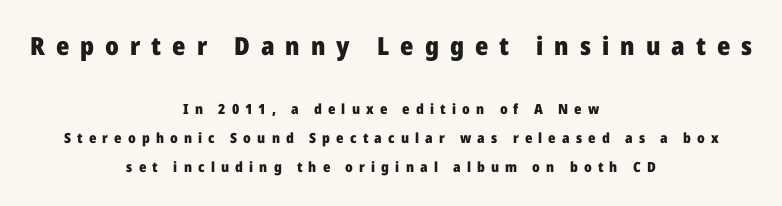
{"italic": "no", "bold": "yes", "underline": "no", "align": "center", "line_spacing": "loose", "line_spacing_ratio": 2.06, "letter_spacing": "wide", "letter_spacing_em": 0.44, "larger_block": "first", "size_ratio": 1.79, "glyph_px": 25}
